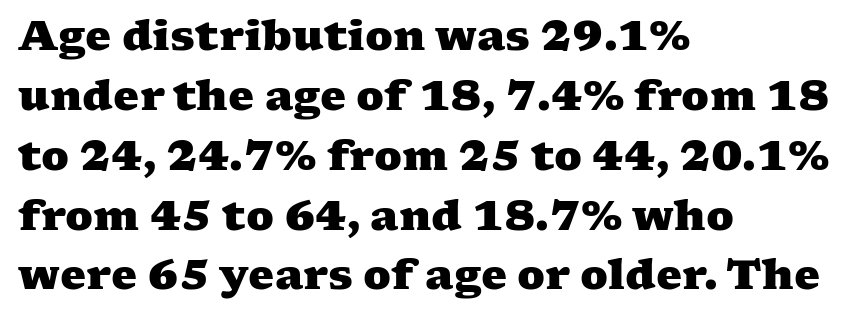
Typographic density is high because the face is bold. This sample has the flowing, uneven cadence of proportional lettering. The lines in this sample share a left origin and differ only in where they stop. Observe the ordinary spacing: letters are neighbours, not strangers. Letterform terminals end in serifs throughout the passage. Vertically, the passage feels balanced, rows spaced as you'd expect.
